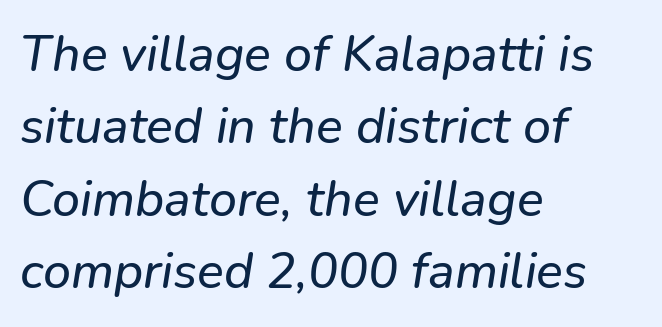
Any mark beneath the type? The region is blank. The rendering uses a moderate line-height, typical for paragraphs. This rendering uses left alignment, leaving the right contour irregular. How are the letters spaced? Ordinarily, with no added tracking. Serifs: no, the terminals of the letterforms are clean.
